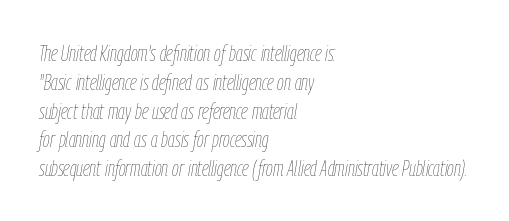
The image shows 22 px text type, italic (leaning right); set left-aligned, normal line spacing (1.31x), normal letter spacing, not underlined.
